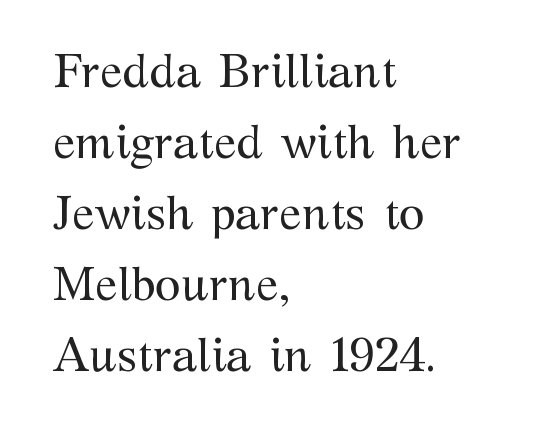
Q: Is the text bold? A: No.
Q: Is the text italic (slanted)? A: No, it is upright.
Q: Is the typeface a serif or a sans-serif typeface? A: Serif.
Q: Is the text underlined? A: No.
Q: How is the paragraph aligned? A: Left-aligned.
Q: Is the spacing between letters normal or unusually wide? A: Normal.
Q: Is the spacing between lines tight, normal or loose? A: Normal.
Q: Width (condensed, normal, or wide)? A: Normal.
Q: Stroke contrast? A: Medium.
Q: x-height? A: Medium.
Q: Monospaced? A: No.
